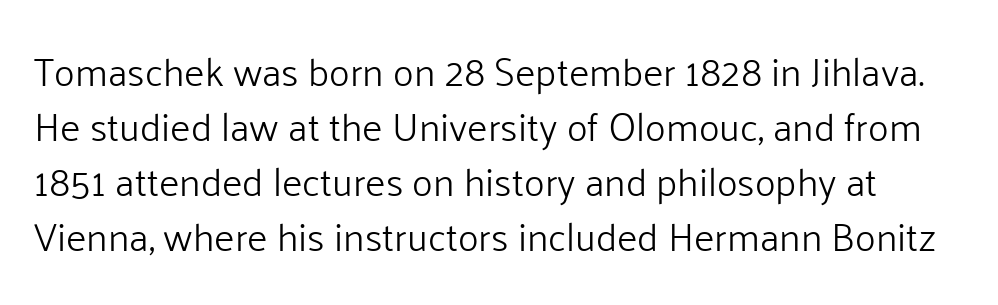
Q: Is the text bold? A: No.
Q: Is the text italic (slanted)? A: No, it is upright.
Q: Is the typeface a serif or a sans-serif typeface? A: Sans-serif.
Q: Is the text underlined? A: No.
Q: Is the spacing between letters normal or unusually wide? A: Normal.
Q: Is the spacing between lines tight, normal or loose? A: Normal.
Q: Width (condensed, normal, or wide)? A: Normal.
Q: Stroke contrast? A: Low.
Q: x-height? A: Medium.
Q: Monospaced? A: No.
